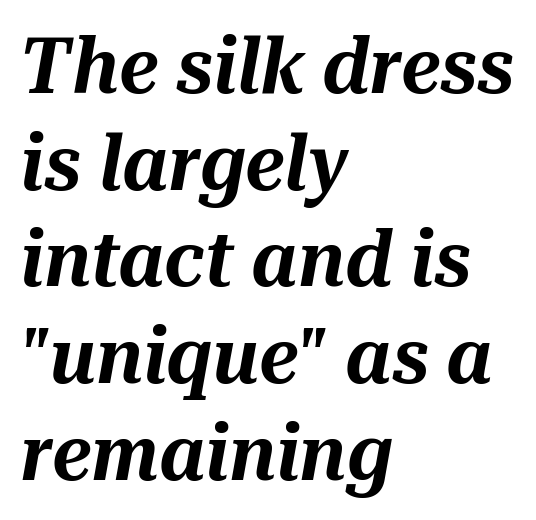
The image shows 78 px text type, italic (leaning right); set left-aligned, line spacing 1.24x, normal letter spacing, not underlined; medium stroke contrast and a medium x-height.
